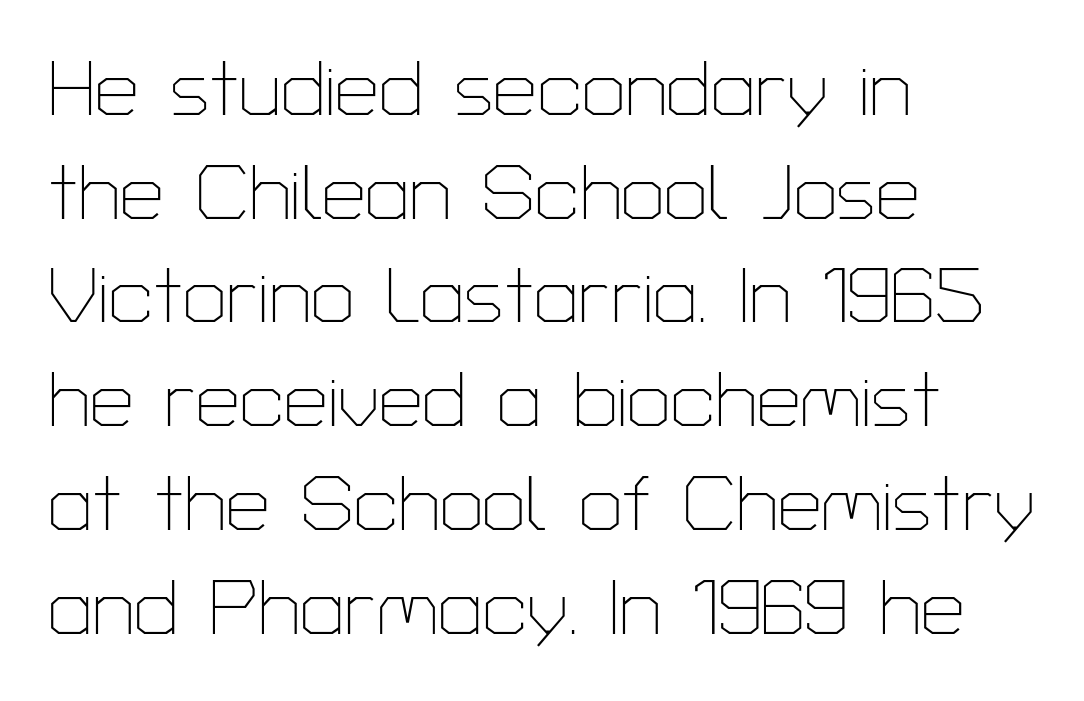
Q: Is the text bold? A: No.
Q: Is the text italic (slanted)? A: No, it is upright.
Q: Is the typeface a serif or a sans-serif typeface? A: Sans-serif.
Q: Is the text underlined? A: No.
Q: How is the paragraph aligned? A: Left-aligned.
Q: Is the spacing between letters normal or unusually wide? A: Normal.
Q: Is the spacing between lines tight, normal or loose? A: Normal.
Q: Width (condensed, normal, or wide)? A: Normal.
Q: Stroke contrast? A: Low.
Q: x-height? A: Medium.
Q: Monospaced? A: No.
